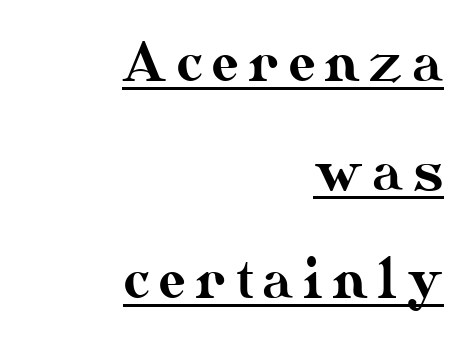
{"italic": "no", "width": "normal", "stroke_contrast": "medium", "x_height": "small", "monospaced": "no", "underline": "yes", "align": "right", "line_spacing": "loose", "line_spacing_ratio": 2.05, "glyph_px": 53}
